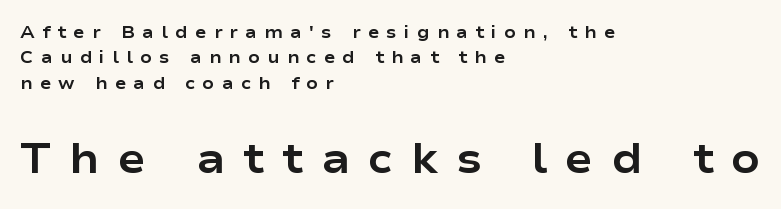
The image shows 42 px bold, wide sans-serif type, upright; set left-aligned, normal line spacing (1.5x), unusually wide letter spacing (+0.43 em), not underlined; the second (bottom) block is 2.47x larger; low stroke contrast and a medium x-height.
